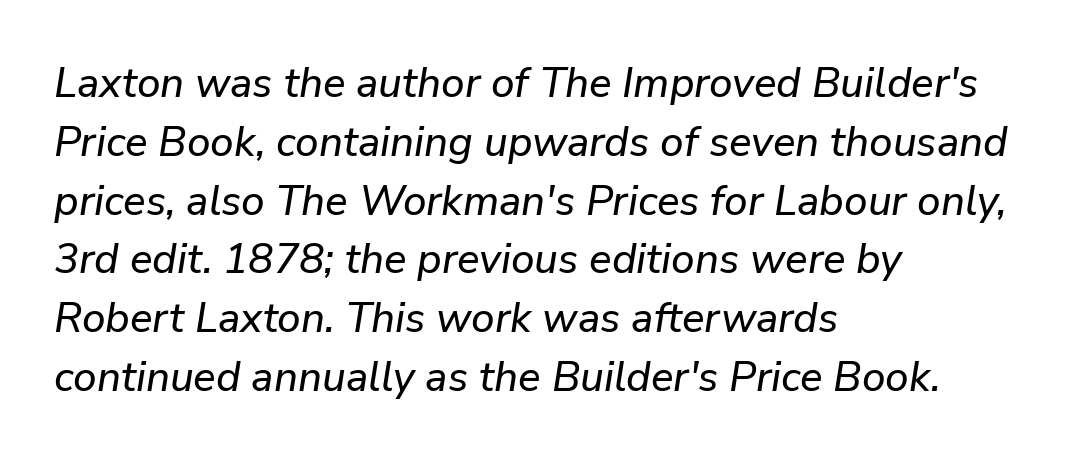
The text block is weighted toward the left margin, trailing off unevenly rightward. Does the lettering tilt? It does — this is italic. Is this a fixed-width face? No — the glyphs have proportional, varying widths. Letters rest on an invisible, unmarked baseline. Short note: letters normally spaced.
